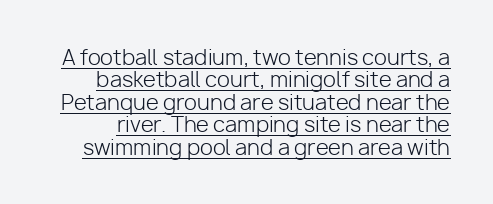
The image shows 21 px text type, upright; set tight line spacing (1.07x), normal letter spacing, underlined.
